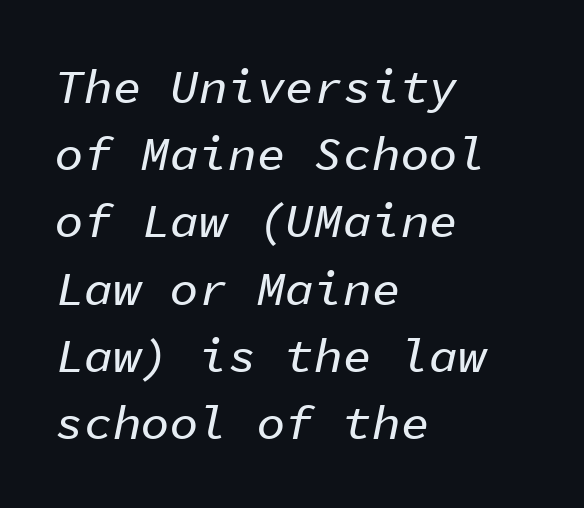
The image shows 48 px text type, italic (leaning right), monospaced; set left-aligned, normal line spacing (1.4x), normal letter spacing, not underlined; low stroke contrast and a medium x-height.
